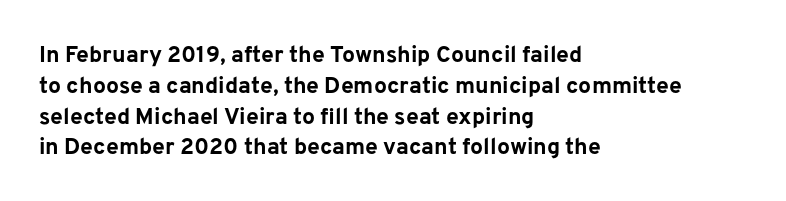
Q: Is the text bold? A: Yes.
Q: Is the text italic (slanted)? A: No, it is upright.
Q: Is the text underlined? A: No.
Q: How is the paragraph aligned? A: Left-aligned.
Q: Is the spacing between letters normal or unusually wide? A: Normal.
Q: Is the spacing between lines tight, normal or loose? A: Normal.
